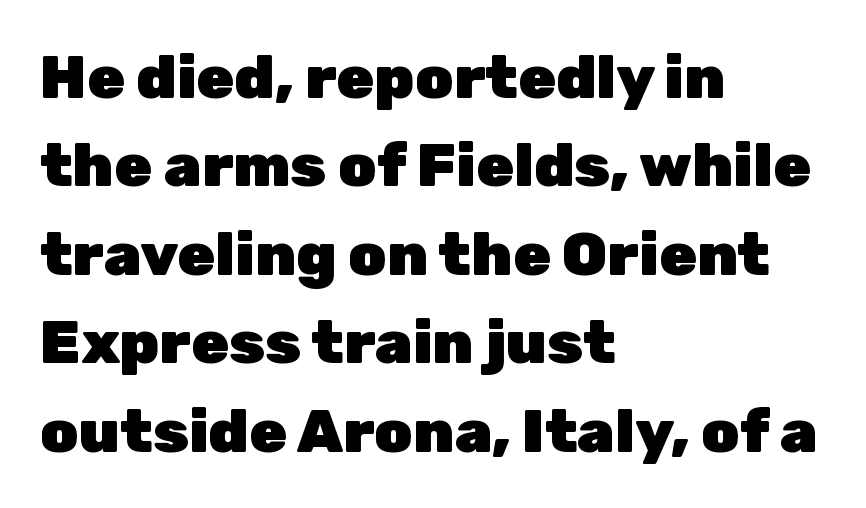
The image shows 61 px heavy sans-serif type, upright; set left-aligned, normal line spacing (1.45x), normal letter spacing, not underlined; low stroke contrast and a medium x-height.
